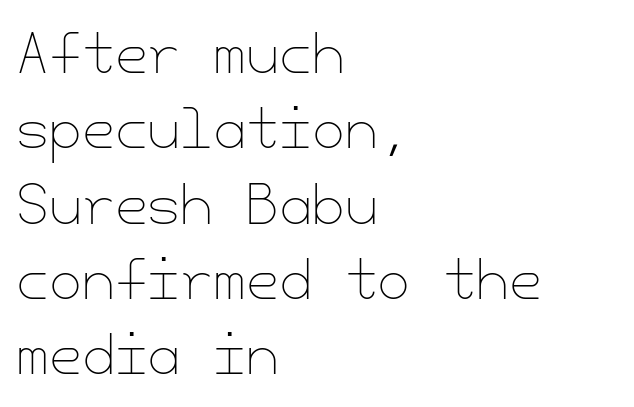
{"italic": "no", "bold": "no", "weight": "thin", "width": "normal", "stroke_contrast": "low", "x_height": "small", "underline": "no", "align": "left", "line_spacing": "normal", "line_spacing_ratio": 1.42, "letter_spacing": "normal", "letter_spacing_em": 0.0, "glyph_px": 53}
